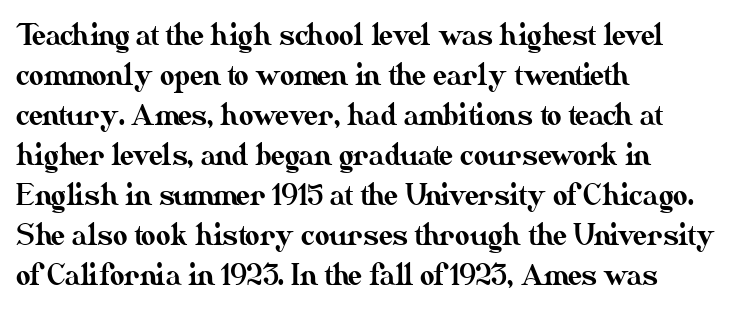
{"italic": "no", "width": "normal", "stroke_contrast": "medium", "x_height": "small", "monospaced": "no", "underline": "no", "align": "left", "line_spacing": "normal", "line_spacing_ratio": 1.43, "letter_spacing": "normal", "letter_spacing_em": 0.0, "glyph_px": 28}
